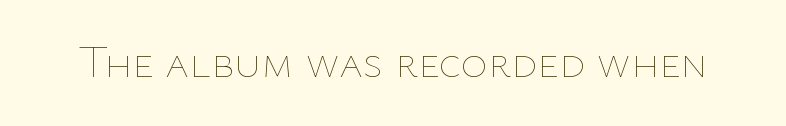
Q: Is the text bold? A: No.
Q: Is the text italic (slanted)? A: No, it is upright.
Q: Is the text underlined? A: No.
Q: Is the spacing between letters normal or unusually wide? A: Normal.
Q: Width (condensed, normal, or wide)? A: Normal.
Q: Stroke contrast? A: Low.
Q: x-height? A: Medium.
Q: Monospaced? A: No.
